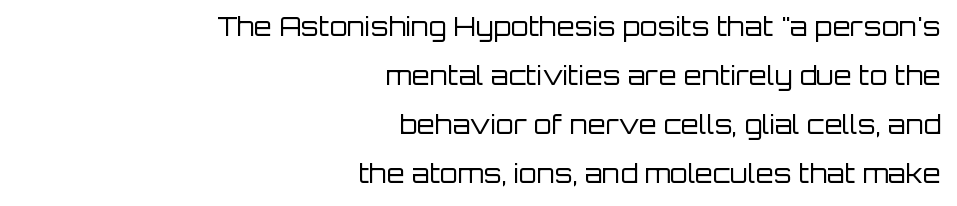
The type is set solid horizontally, with unmodified tracking. Notice how the passage keeps a crisp vertical edge on the right only. The specimen reads as upright at a glance. The passage shown is not underscored anywhere. The strokes carry an ordinary text weight at most.
